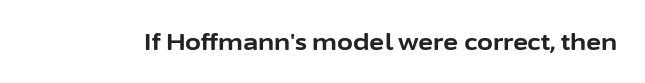
The image shows 23 px bold type, upright; set normal letter spacing, not underlined.
